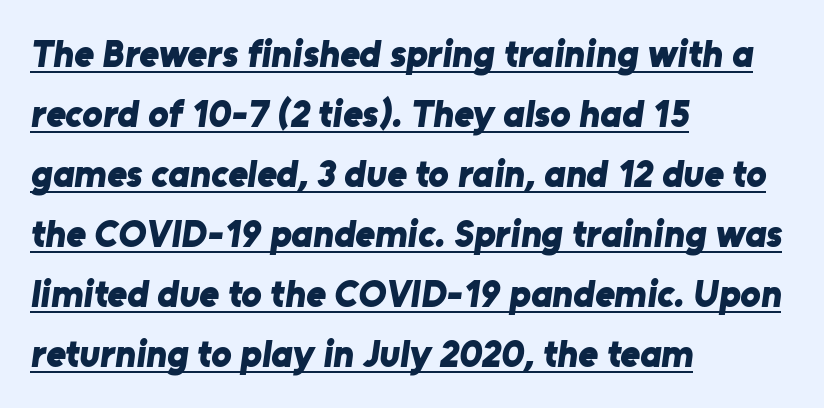
Q: Is the text bold? A: Yes.
Q: Is the typeface a serif or a sans-serif typeface? A: Sans-serif.
Q: Is the text underlined? A: Yes.
Q: How is the paragraph aligned? A: Left-aligned.
Q: Is the spacing between letters normal or unusually wide? A: Normal.
Q: Is the spacing between lines tight, normal or loose? A: Normal.
Q: Width (condensed, normal, or wide)? A: Normal.
Q: Stroke contrast? A: Low.
Q: x-height? A: Medium.
Q: Monospaced? A: No.
